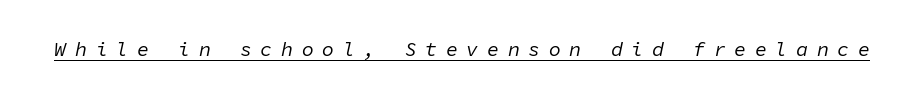
Q: Is the text bold? A: No.
Q: Is the text italic (slanted)? A: Yes, it leans right by about 11 degrees.
Q: Is the text underlined? A: Yes.
Q: Is the spacing between letters normal or unusually wide? A: Unusually wide.
